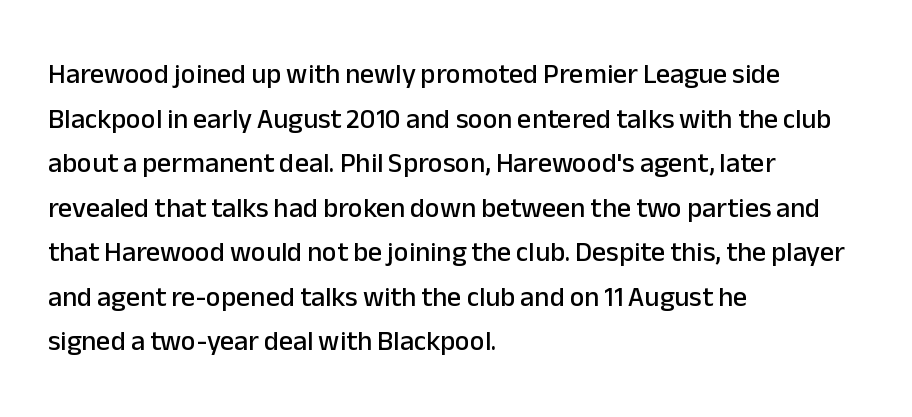
{"serif": "no", "italic": "no", "width": "normal", "stroke_contrast": "low", "x_height": "medium", "monospaced": "no", "underline": "no", "align": "left", "line_spacing": "normal", "line_spacing_ratio": 1.59, "letter_spacing": "normal", "letter_spacing_em": 0.0, "glyph_px": 28}
